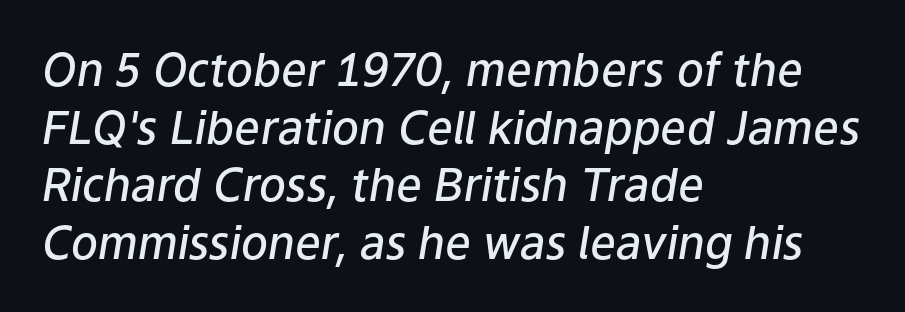
Each new line begins a customary step beneath the previous one. Notice how the stems are inclined rather than vertical — that's the hallmark of italics. A semibold gives these letters moderate extra thickness, short of bold. Has an underline been added? It has not. Honestly, the letter spacing is just normal — you wouldn't notice it. A classic flush-left, rag-right setting is used for this passage.
